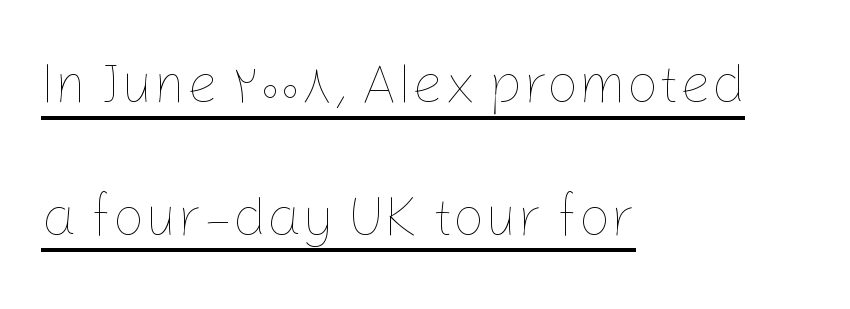
The image shows 56 px thin type, upright; set left-aligned, loose line spacing (2.37x), normal letter spacing, underlined; low stroke contrast and a medium x-height.
